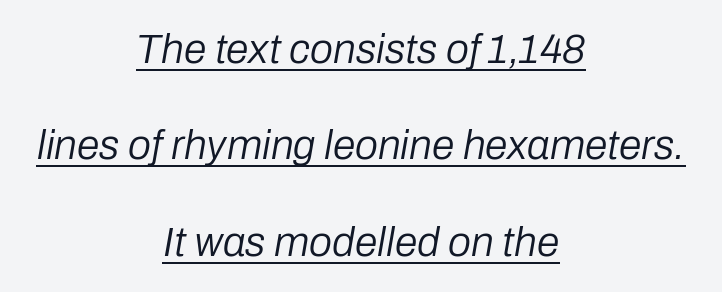
Between one letter and the next there's only the usual sliver of space. Summary of vertical rhythm: relaxed, with wide interline spacing. The rag falls on both sides of this text block equally. The lettering is marked with a stroke running underneath it. The rendering uses natural spacing where letterforms have individual widths. Does the lettering tilt? It does — this is italic.
